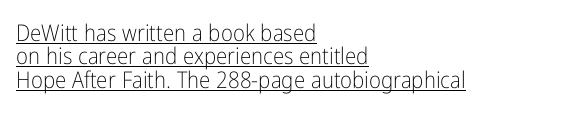
Notice how the passage keeps a crisp vertical edge on the left only. Descenders here cross a horizontal rule under the line. Nope, not italic — everything's standing straight. Leading is clearly below the norm, producing a dense column. Summary of weight: not heavy and not bold. Each word holds together tightly as a unit, with standard inter-letter gaps.
